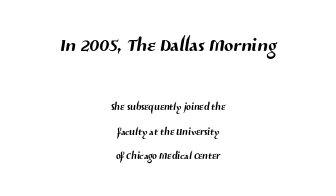
{"underline": "no", "align": "center", "line_spacing_ratio": 1.73, "letter_spacing": "normal", "letter_spacing_em": 0.0, "larger_block": "first", "size_ratio": 1.93, "glyph_px": 27}
